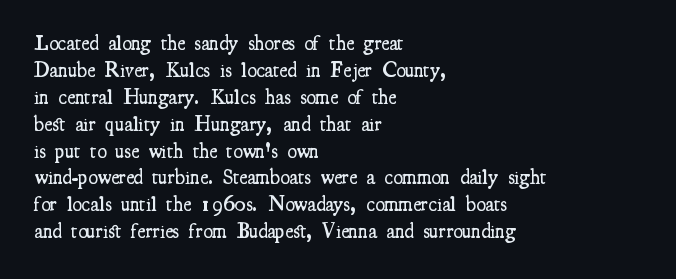
{"italic": "no", "bold": "semi", "underline": "no", "align": "left", "line_spacing": "normal", "line_spacing_ratio": 1.28, "letter_spacing": "normal", "letter_spacing_em": 0.0, "glyph_px": 21}
